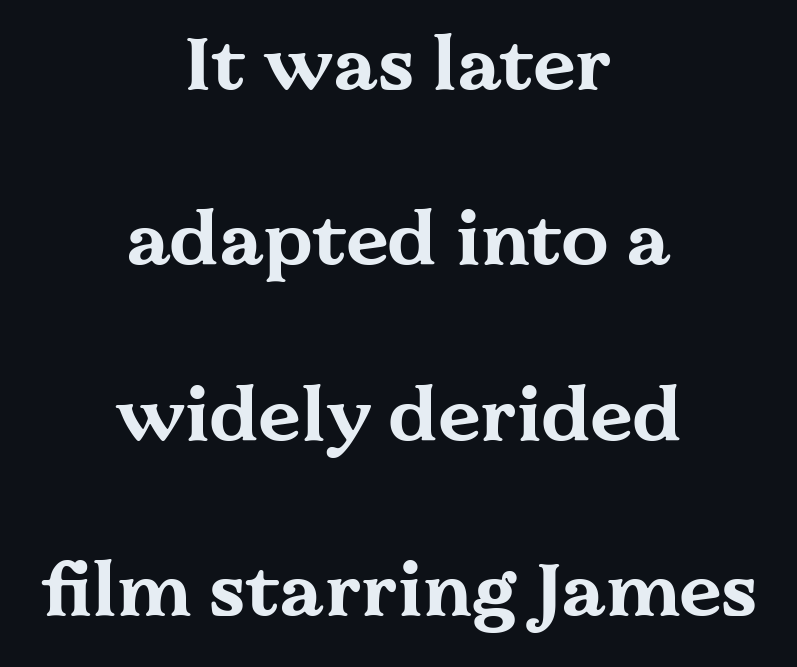
Does the weight exceed regular? Yes, all the way to bold. These lines keep a tight, regular rhythm from letter to letter. Each letter keeps its own natural width here, so spacing adapts to shape. Line starts and ends both wander, symmetrically. Descenders are the only things crossing below the line.
